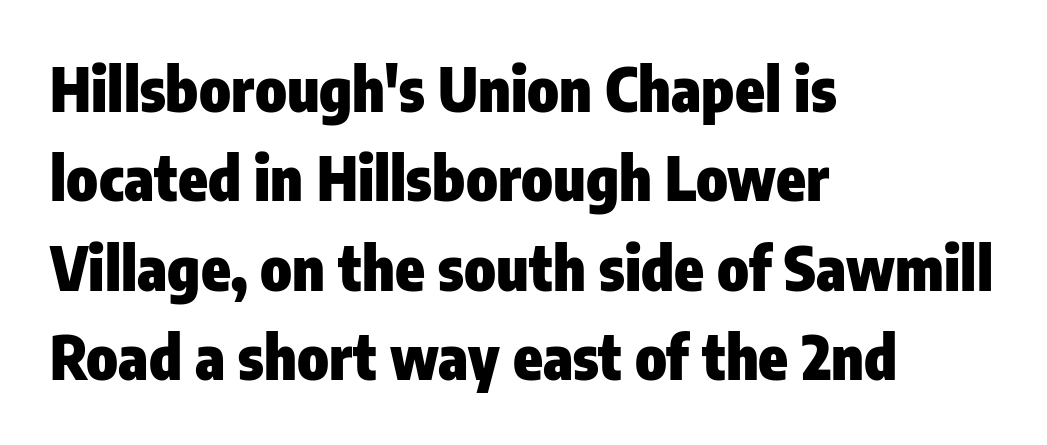
Caption: bold face, heavy strokes. Every stem runs plumb, perpendicular to the baseline. Only glyphs here, with clear space below each row. Teacher's note: observe the even left margin — that is flush-left alignment. The designer went with a sans here, leaving each stem footless. Think of a printed novel: that variable character pitch is what you see here.
